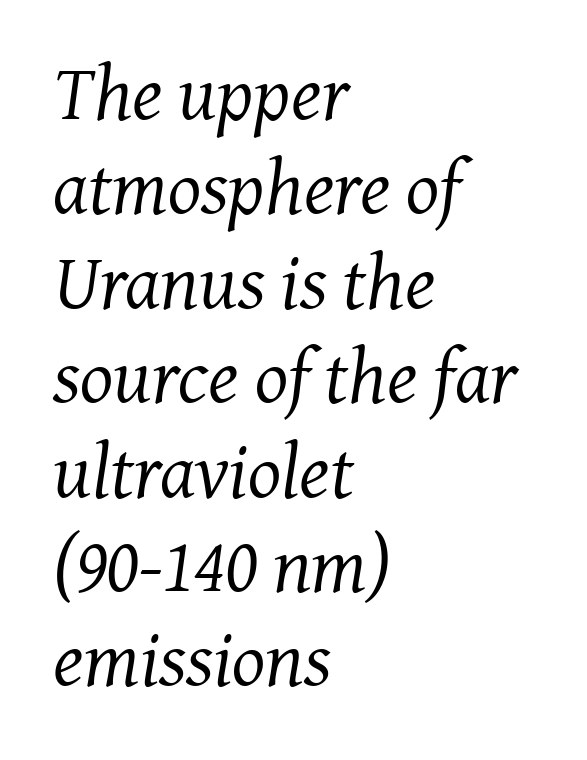
You could call the tracking neutral — neither tight nor loose. The passage shown is typed in a proportional face where columns would drift. Quick note: underline off. A serif font was chosen for this passage. Does the copy run flush right? No — it runs flush left. Stems and bowls with no extra thickness — not bold.
